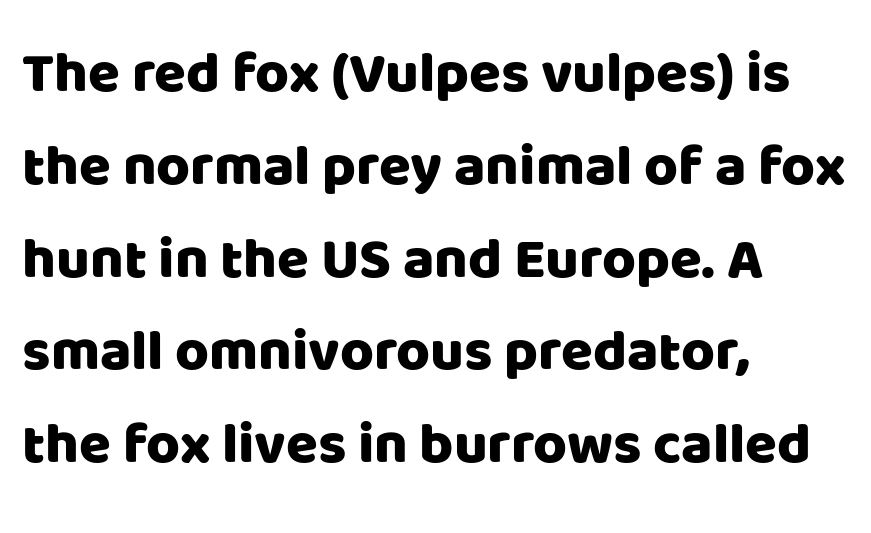
Note the varied advance widths — an 'i' is clearly narrower than an 'm'. Horizontally, the lines are justified to the leading edge only. Letters rest on an invisible, unmarked baseline. Italic? Not at all — the glyphs are vertical. Evenly set lines give the paragraph a standard silhouette.
